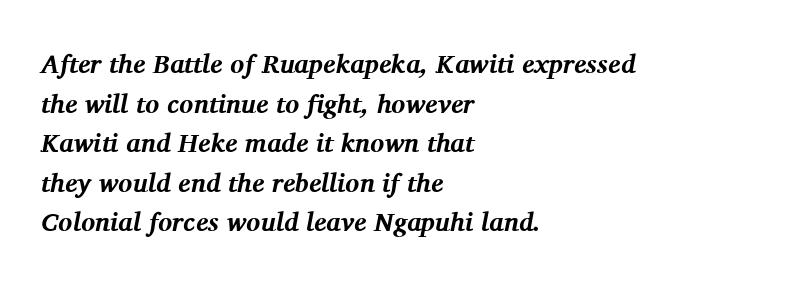
Q: Is the text bold? A: Yes.
Q: Is the text italic (slanted)? A: Yes, it leans right by about 11 degrees.
Q: Is the text underlined? A: No.
Q: How is the paragraph aligned? A: Left-aligned.
Q: Is the spacing between letters normal or unusually wide? A: Normal.
Q: Is the spacing between lines tight, normal or loose? A: Normal.
